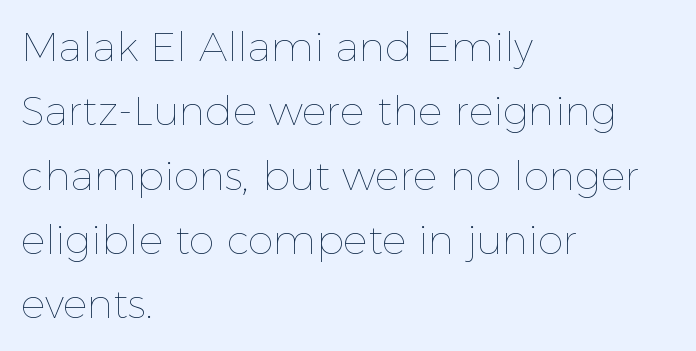
The image shows 41 px thin type, upright; set left-aligned, normal line spacing (1.57x), normal letter spacing, not underlined; a medium x-height.
